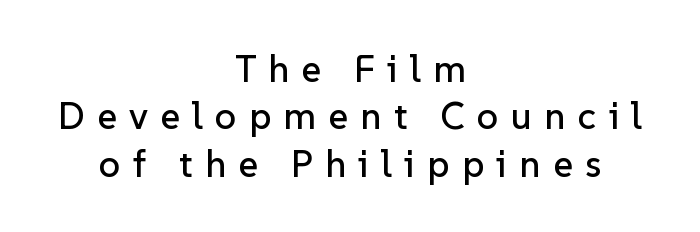
The image shows 38 px sans-serif type, upright; set centered, normal line spacing (1.25x), unusually wide letter spacing (+0.32 em), not underlined; low stroke contrast and a medium x-height.
